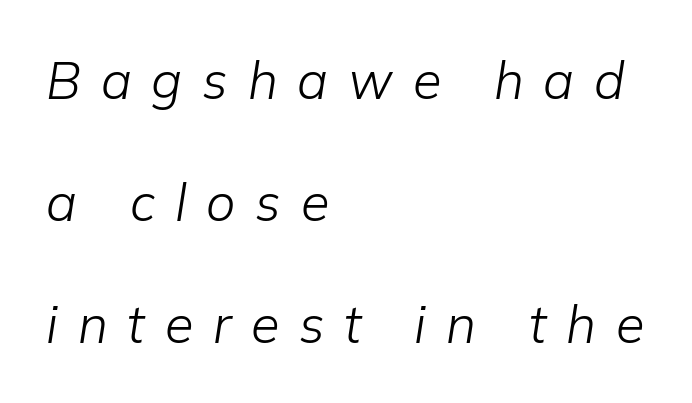
The image shows 52 px light type, italic (leaning right); set left-aligned, loose line spacing (2.35x), unusually wide letter spacing (+0.38 em), not underlined; low stroke contrast and a medium x-height.
